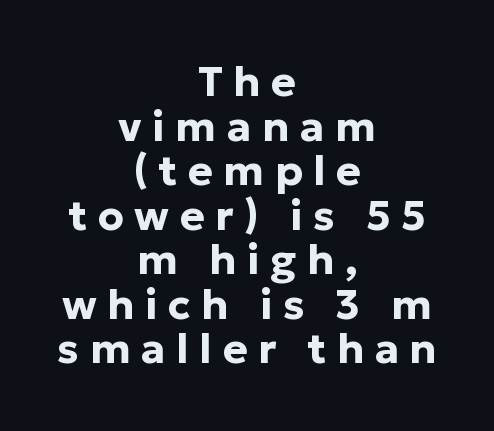
Q: Is the text bold? A: Yes.
Q: Is the text italic (slanted)? A: No, it is upright.
Q: Is the typeface a serif or a sans-serif typeface? A: Sans-serif.
Q: Is the text underlined? A: No.
Q: How is the paragraph aligned? A: Centered.
Q: Is the spacing between letters normal or unusually wide? A: Unusually wide.
Q: Is the spacing between lines tight, normal or loose? A: Tight.
Q: Width (condensed, normal, or wide)? A: Normal.
Q: Stroke contrast? A: Low.
Q: x-height? A: Medium.
Q: Monospaced? A: No.
